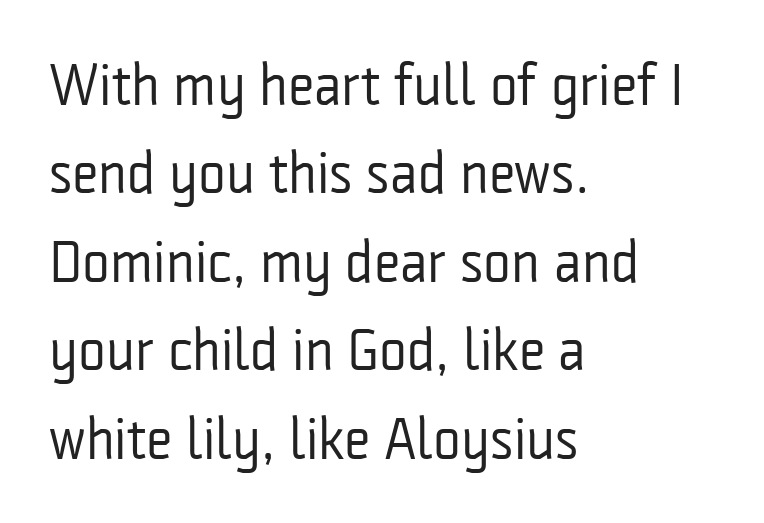
Stroke mass is kept to a normal reading level or below. Observe the ordinary spacing: letters are neighbours, not strangers. The text block is weighted toward the left margin, trailing off unevenly rightward. Quick note: interline space is typical. These lines are rendered in a variable-pitch font. Decoration check: the copy has no underline.
